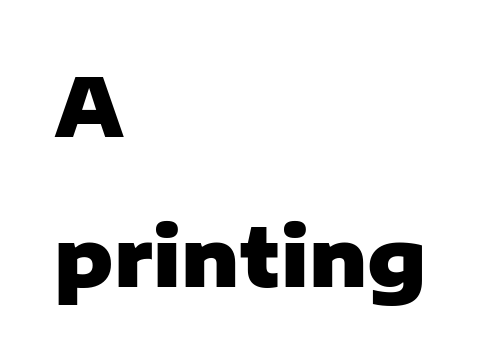
{"serif": "no", "italic": "no", "bold": "yes", "weight": "heavy", "width": "normal", "stroke_contrast": "low", "x_height": "medium", "monospaced": "no", "underline": "no", "align": "left", "line_spacing_ratio": 1.88, "letter_spacing": "normal", "letter_spacing_em": 0.0, "glyph_px": 80}
